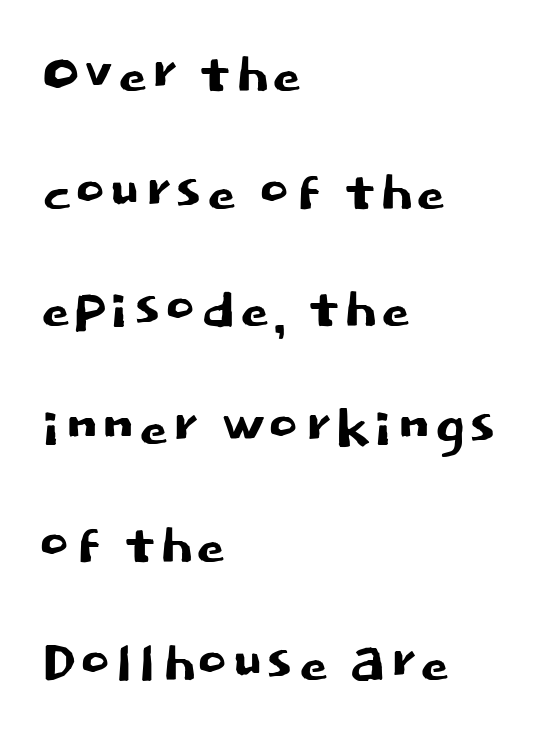
Q: Is the text italic (slanted)? A: No, it is upright.
Q: Is the typeface a serif or a sans-serif typeface? A: Sans-serif.
Q: Is the text underlined? A: No.
Q: How is the paragraph aligned? A: Left-aligned.
Q: Is the spacing between letters normal or unusually wide? A: Normal.
Q: Is the spacing between lines tight, normal or loose? A: Normal.
Q: Width (condensed, normal, or wide)? A: Normal.
Q: Stroke contrast? A: Low.
Q: x-height? A: Large.
Q: Monospaced? A: No.
